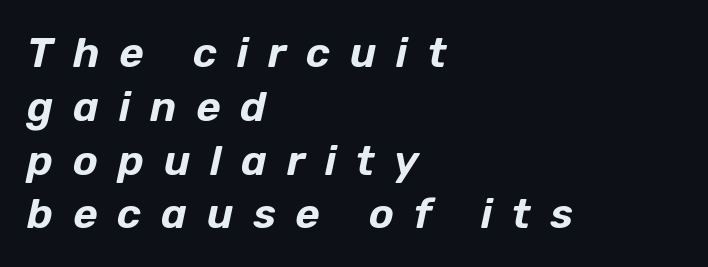
The image shows 42 px text type, italic (leaning right); set left-aligned, normal line spacing (1.28x), unusually wide letter spacing (+0.47 em), not underlined; low stroke contrast and a medium x-height.
